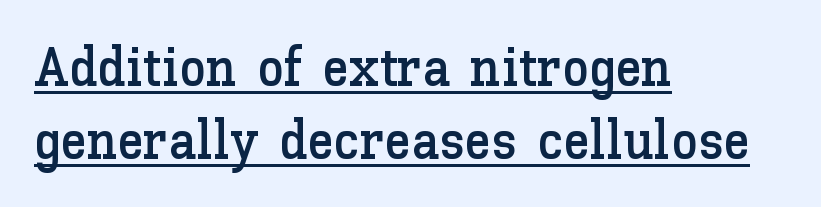
{"italic": "no", "width": "normal", "stroke_contrast": "low", "x_height": "medium", "monospaced": "no", "underline": "yes", "align": "left", "line_spacing": "normal", "line_spacing_ratio": 1.35, "letter_spacing": "normal", "letter_spacing_em": 0.0, "glyph_px": 54}
